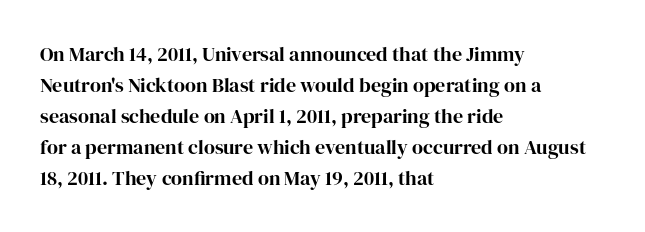
Q: Is the text bold? A: Yes.
Q: Is the text italic (slanted)? A: No, it is upright.
Q: Is the text underlined? A: No.
Q: How is the paragraph aligned? A: Left-aligned.
Q: Is the spacing between letters normal or unusually wide? A: Normal.
Q: Is the spacing between lines tight, normal or loose? A: Normal.
